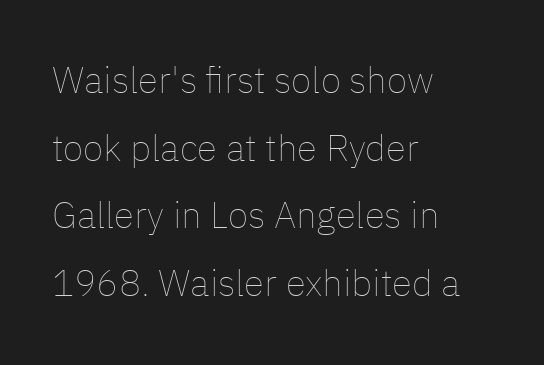
{"italic": "no", "bold": "no", "weight": "thin", "width": "normal", "stroke_contrast": "low", "x_height": "medium", "monospaced": "no", "underline": "no", "align": "left", "line_spacing_ratio": 1.83, "letter_spacing": "normal", "letter_spacing_em": 0.0, "glyph_px": 37}
